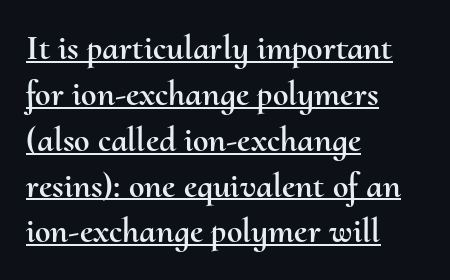
Q: Is the text italic (slanted)? A: No, it is upright.
Q: Is the text underlined? A: Yes.
Q: How is the paragraph aligned? A: Left-aligned.
Q: Is the spacing between letters normal or unusually wide? A: Normal.
Q: Is the spacing between lines tight, normal or loose? A: Normal.
Q: Width (condensed, normal, or wide)? A: Normal.
Q: Stroke contrast? A: Medium.
Q: x-height? A: Small.
Q: Monospaced? A: No.
